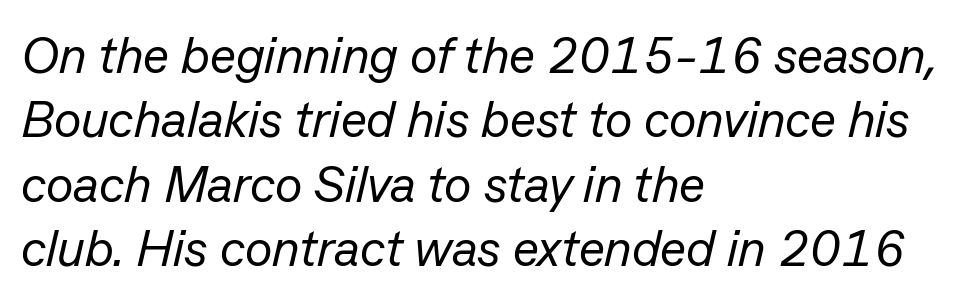
{"italic": "yes", "lean": "right", "slant_degrees": 13, "bold": "no", "weight": "regular", "width": "normal", "stroke_contrast": "low", "x_height": "medium", "monospaced": "no", "underline": "no", "align": "left", "line_spacing": "normal", "line_spacing_ratio": 1.26, "letter_spacing": "normal", "letter_spacing_em": 0.0, "glyph_px": 51}
